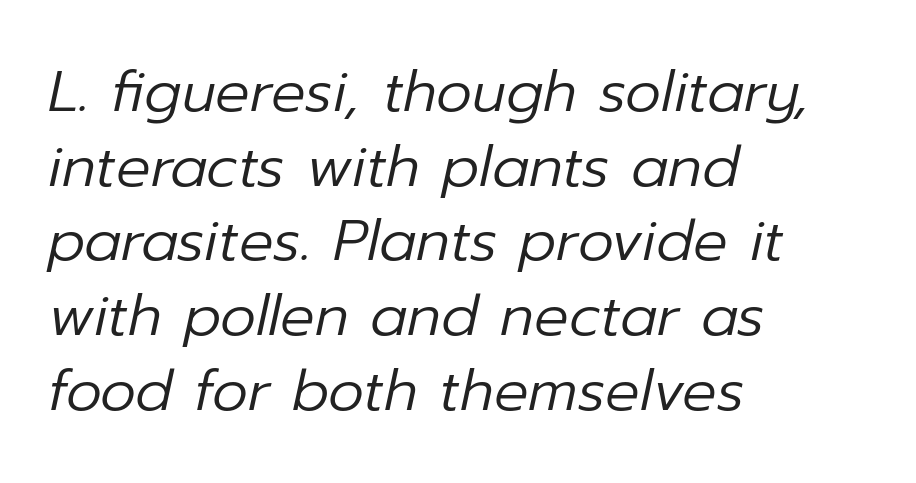
The image shows 57 px regular-weight type, italic (leaning right); set left-aligned, normal line spacing (1.31x), normal letter spacing, not underlined; low stroke contrast and a medium x-height.
